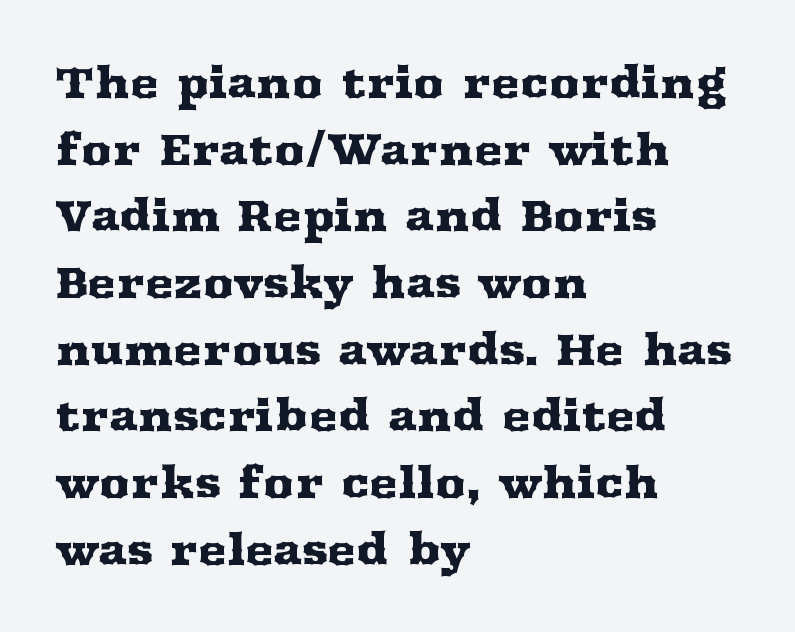
The rag falls on the right side of this text block. Leading: standard. Default kerning and tracking; the words read as compact shapes. The letters advance in unequal steps, a hallmark of proportional type. Glance below the letters and you will spot only blank space. To sum up the face: it has serifs.
